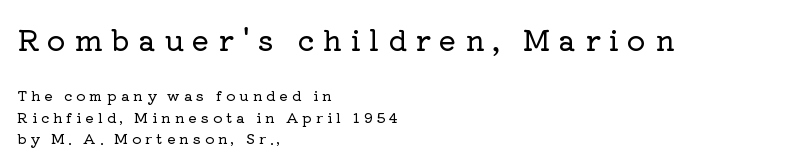
The image shows 29 px serif type, upright; set left-aligned, normal line spacing (1.52x), unusually wide letter spacing (+0.29 em), not underlined; the first (top) block is 2.07x larger; low stroke contrast and a medium x-height.
